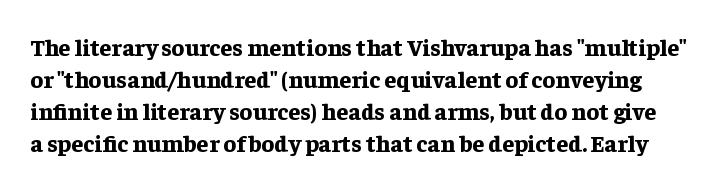
Q: Is the text bold? A: Yes.
Q: Is the text italic (slanted)? A: No, it is upright.
Q: Is the text underlined? A: No.
Q: Is the spacing between letters normal or unusually wide? A: Normal.
Q: Is the spacing between lines tight, normal or loose? A: Normal.
